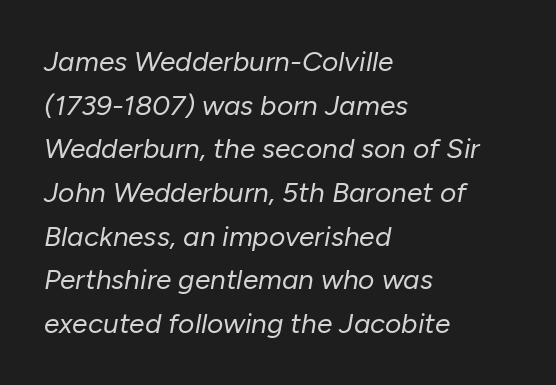
Each letter keeps its own natural width here, so spacing adapts to shape. Unbolded letterforms with no extra heft. The area under the type is left untouched. Slanted lettering throughout. Letter spacing: default.
